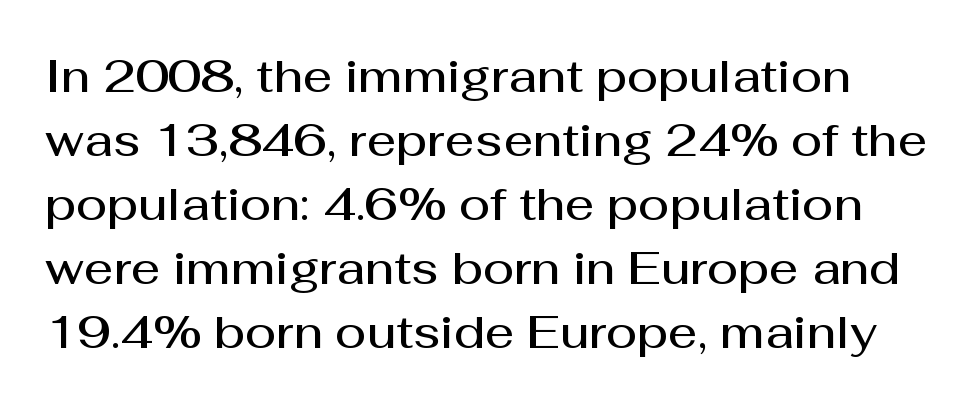
The image shows 46 px semibold sans-serif type, upright; set normal line spacing (1.39x), normal letter spacing, not underlined; medium stroke contrast and a medium x-height.
